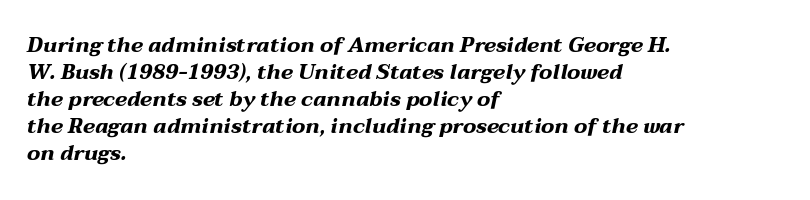
Does the copy run flush right? No — it runs flush left. In terms of posture, this sample is oblique. Quick note: interline space is typical. Lines of text with bare space underneath. Words appear dense and cohesive because spacing is normal.
